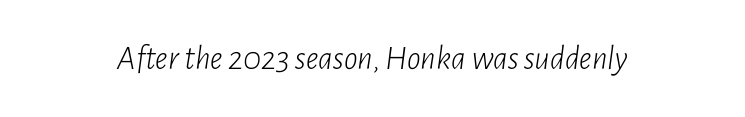
The image shows 34 px light, condensed type, italic (leaning right); set normal letter spacing, not underlined; low stroke contrast and a medium x-height.
